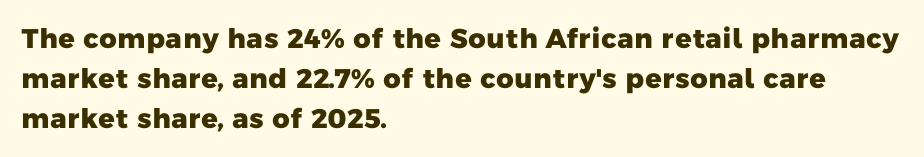
Q: Is the text bold? A: Yes.
Q: Is the text underlined? A: No.
Q: How is the paragraph aligned? A: Left-aligned.
Q: Is the spacing between letters normal or unusually wide? A: Normal.
Q: Is the spacing between lines tight, normal or loose? A: Normal.
